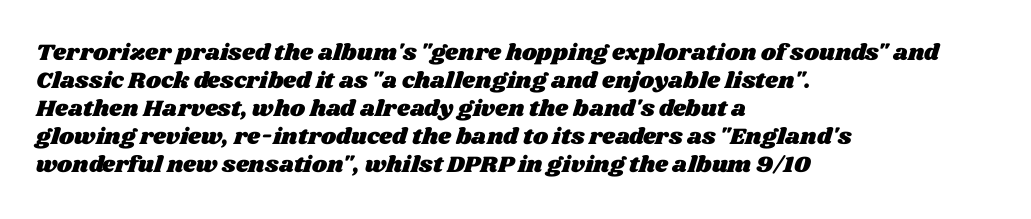
The image shows 23 px text type; set left-aligned, line spacing 1.22x, normal letter spacing, not underlined.
